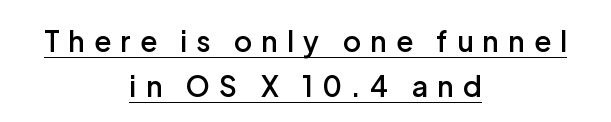
{"serif": "no", "italic": "no", "bold": "semi", "weight": "semibold", "width": "normal", "stroke_contrast": "low", "x_height": "medium", "monospaced": "no", "underline": "yes", "align": "center", "line_spacing": "normal", "line_spacing_ratio": 1.59, "letter_spacing": "wide", "letter_spacing_em": 0.33, "glyph_px": 28}
